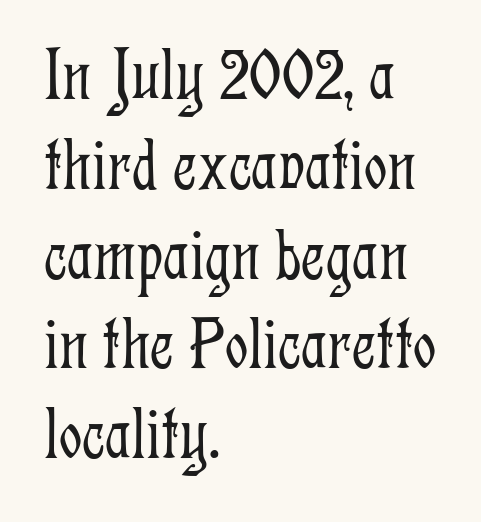
Q: Is the text bold? A: No.
Q: Is the text italic (slanted)? A: No, it is upright.
Q: Is the typeface a serif or a sans-serif typeface? A: Serif.
Q: Is the text underlined? A: No.
Q: How is the paragraph aligned? A: Left-aligned.
Q: Is the spacing between letters normal or unusually wide? A: Normal.
Q: Width (condensed, normal, or wide)? A: Condensed.
Q: Stroke contrast? A: Low.
Q: x-height? A: Medium.
Q: Monospaced? A: No.
